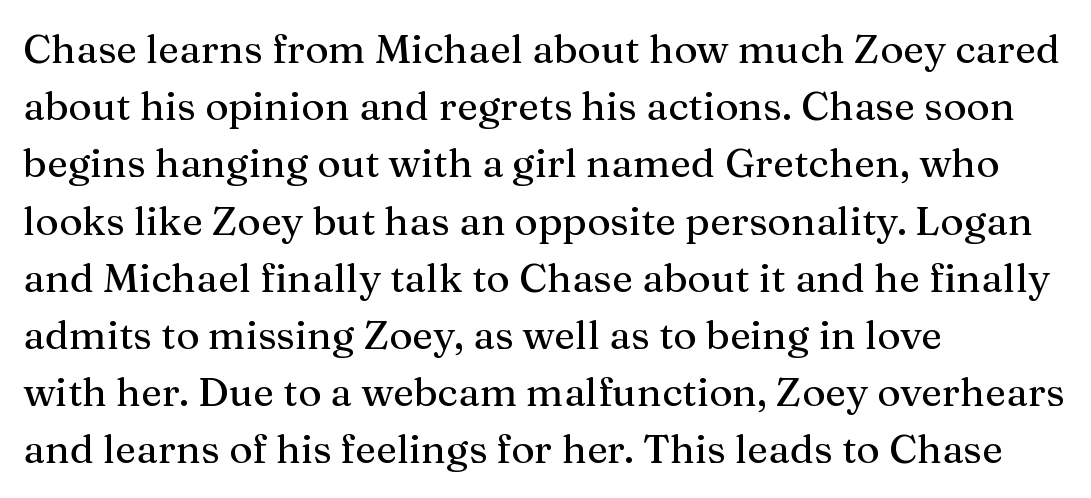
{"serif": "yes", "italic": "no", "width": "normal", "stroke_contrast": "medium", "x_height": "medium", "monospaced": "no", "underline": "no", "align": "left", "line_spacing": "normal", "line_spacing_ratio": 1.43, "letter_spacing": "normal", "letter_spacing_em": 0.0, "glyph_px": 40}
